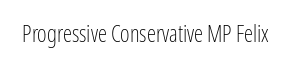
The image shows 23 px text type, upright; set normal letter spacing, not underlined.
